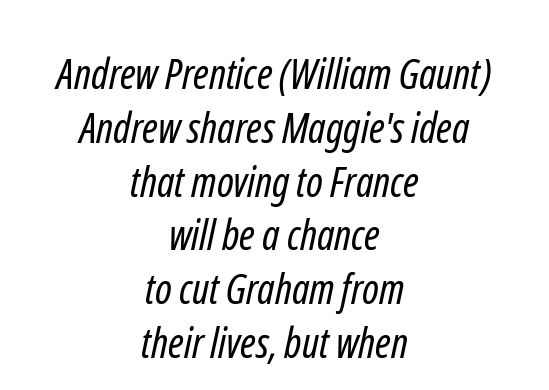
Neither beginnings nor endings align; midpoints do. The designer left line spacing at the default. Observe the absence of serifs on each vertical stroke in this sample. The space directly below the letters is spotless. A typesetter would call this zero additional tracking.
